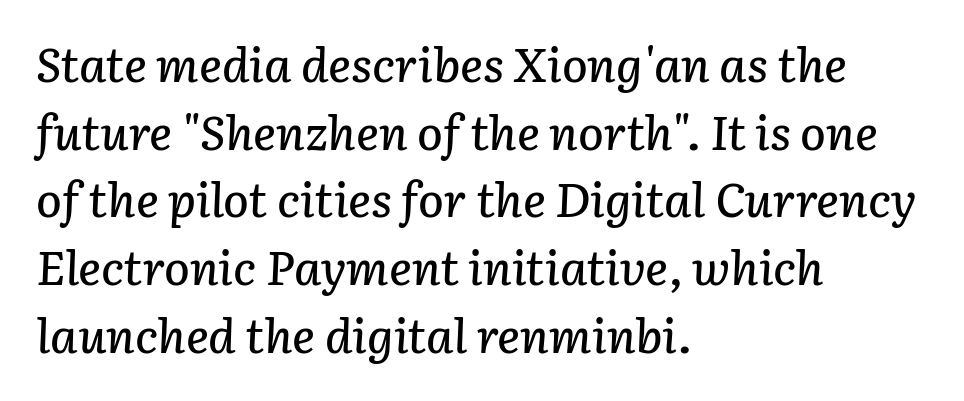
The image shows 48 px text type, italic (leaning right); set left-aligned, normal line spacing (1.41x), normal letter spacing, not underlined; low stroke contrast and a medium x-height.
